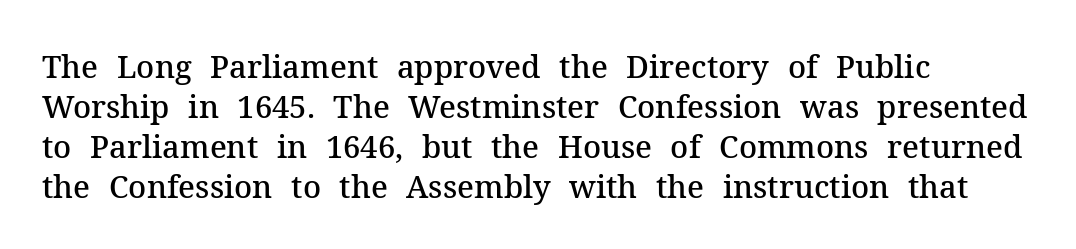
The image shows 31 px semibold serif type, upright; set left-aligned, normal line spacing (1.29x), normal letter spacing, not underlined; medium stroke contrast and a medium x-height.
